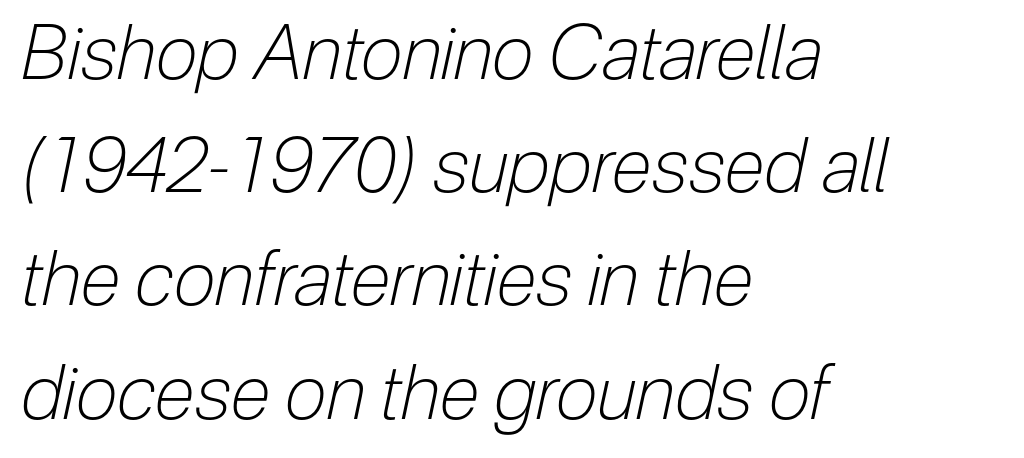
Q: Is the text bold? A: No.
Q: Is the text italic (slanted)? A: Yes, it leans right by about 12 degrees.
Q: Is the text underlined? A: No.
Q: How is the paragraph aligned? A: Left-aligned.
Q: Is the spacing between letters normal or unusually wide? A: Normal.
Q: Is the spacing between lines tight, normal or loose? A: Normal.
Q: Width (condensed, normal, or wide)? A: Condensed.
Q: Stroke contrast? A: Low.
Q: x-height? A: Medium.
Q: Monospaced? A: No.
